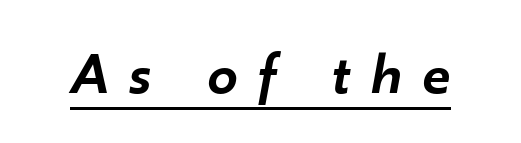
The image shows 60 px semibold type, italic (leaning right); set unusually wide letter spacing (+0.35 em), underlined; low stroke contrast and a small x-height.
